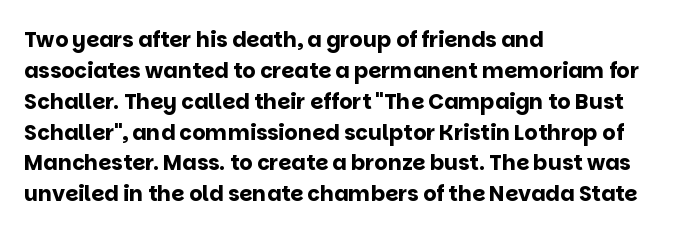
{"italic": "no", "bold": "yes", "underline": "no", "align": "left", "line_spacing": "normal", "line_spacing_ratio": 1.47, "letter_spacing": "normal", "letter_spacing_em": 0.0, "glyph_px": 21}
